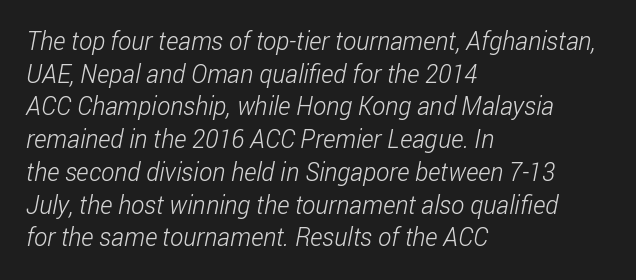
The image shows 25 px text type; set left-aligned, normal line spacing (1.31x), normal letter spacing, not underlined.
